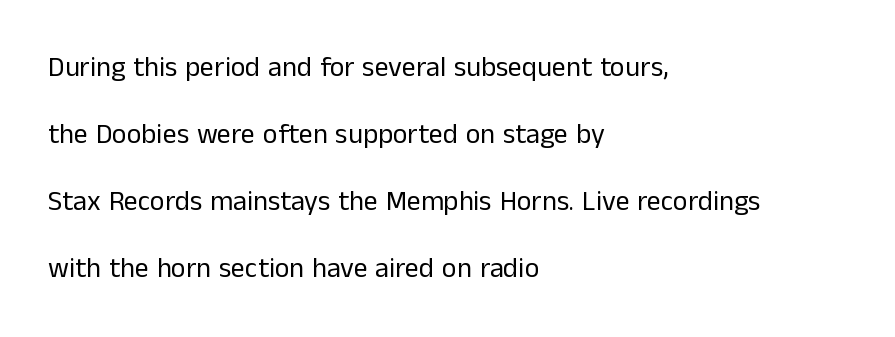
No chunkiness to these letters — they're not bold. A sans-serif font was chosen for this passage. Character widths vary here, with narrow letters taking less room than wide ones. Compared with typical body copy, the letter spacing here is the same. Compared with typical paragraphs, the rows here are farther apart.
